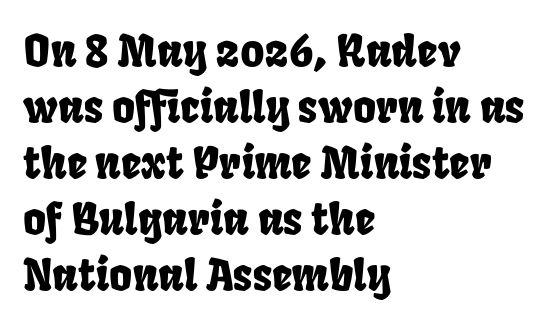
{"width": "condensed", "stroke_contrast": "low", "x_height": "large", "monospaced": "no", "underline": "no", "align": "left", "line_spacing": "normal", "line_spacing_ratio": 1.27, "letter_spacing": "normal", "letter_spacing_em": 0.0, "glyph_px": 44}
